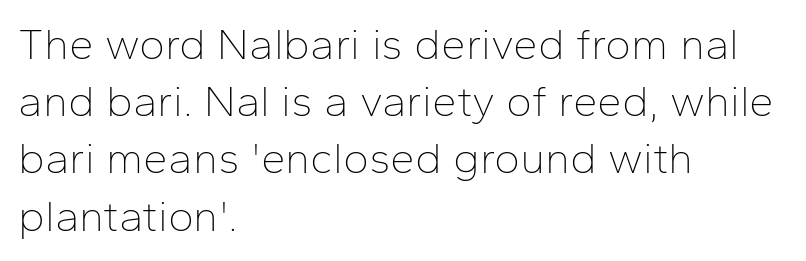
The image shows 44 px thin sans-serif type, upright; set left-aligned, normal line spacing (1.3x), normal letter spacing, not underlined; low stroke contrast and a medium x-height.
